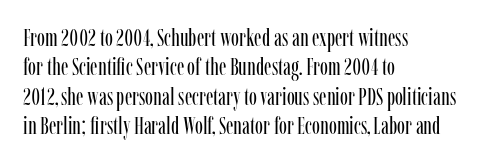
Q: Is the text bold? A: No.
Q: Is the text italic (slanted)? A: No, it is upright.
Q: Is the text underlined? A: No.
Q: How is the paragraph aligned? A: Left-aligned.
Q: Is the spacing between letters normal or unusually wide? A: Normal.
